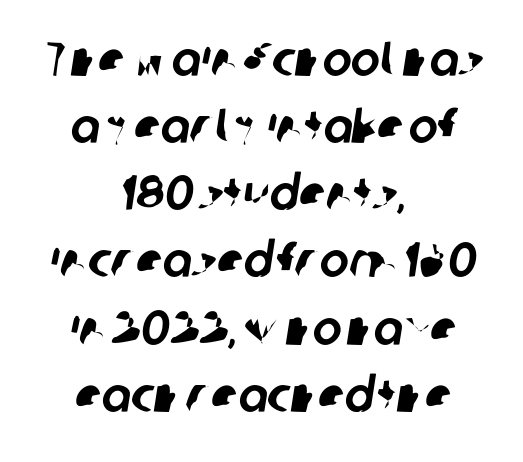
Q: Is the typeface a serif or a sans-serif typeface? A: Sans-serif.
Q: Is the text underlined? A: No.
Q: How is the paragraph aligned? A: Centered.
Q: Is the spacing between letters normal or unusually wide? A: Normal.
Q: Is the spacing between lines tight, normal or loose? A: Normal.
Q: Width (condensed, normal, or wide)? A: Normal.
Q: Stroke contrast? A: Low.
Q: x-height? A: Medium.
Q: Monospaced? A: No.
